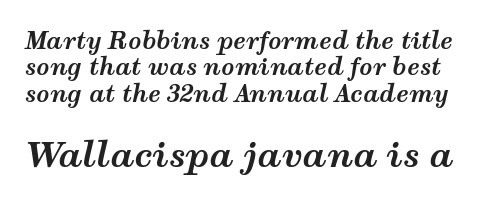
The image shows 34 px bold, wide type, italic (leaning right); set tight line spacing (1.15x), normal letter spacing, not underlined; the second (bottom) block is 1.48x larger; medium stroke contrast and a medium x-height.
